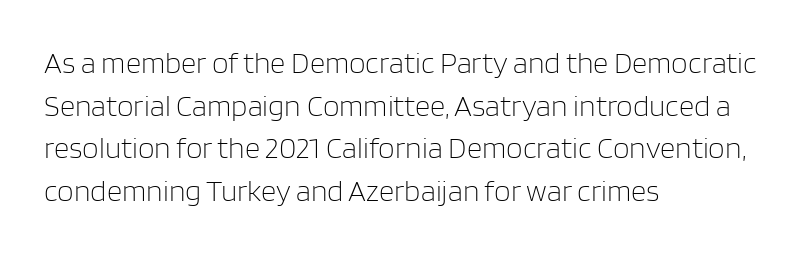
Honestly, the letter spacing is just normal — you wouldn't notice it. Unlike a traditional serif, this face leaves its strokes unadorned. Baseline-to-baseline distance is the conventional proportion of letter height. No extra ink here — the face is not bold. Compared with a centered layout, this one pins lines to the left instead. The type sits square on the baseline with zero lean.
